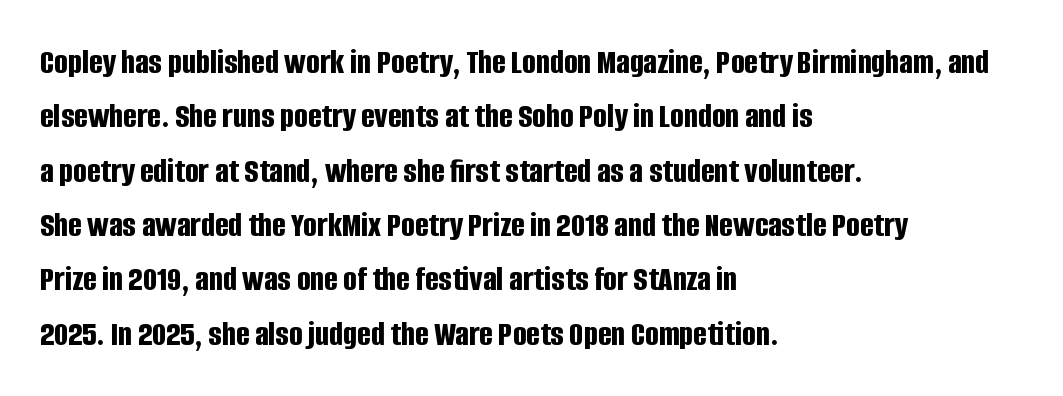
Q: Is the text bold? A: Yes.
Q: Is the text italic (slanted)? A: No, it is upright.
Q: Is the typeface a serif or a sans-serif typeface? A: Sans-serif.
Q: Is the text underlined? A: No.
Q: How is the paragraph aligned? A: Left-aligned.
Q: Is the spacing between letters normal or unusually wide? A: Normal.
Q: Is the spacing between lines tight, normal or loose? A: Normal.
Q: Width (condensed, normal, or wide)? A: Condensed.
Q: Stroke contrast? A: Low.
Q: x-height? A: Large.
Q: Monospaced? A: No.
